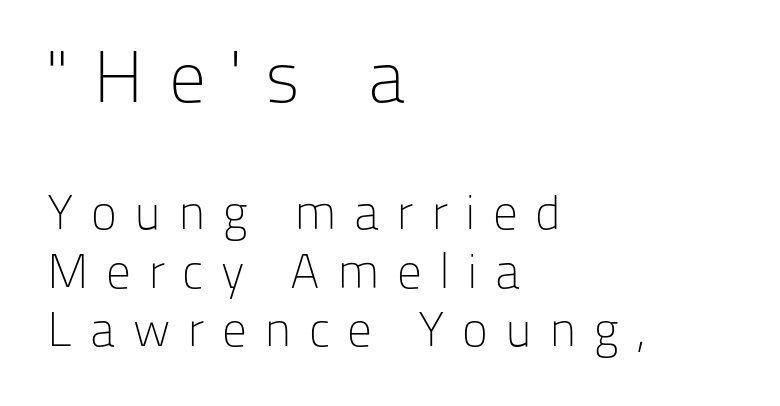
The image shows 73 px light sans-serif type, upright; set left-aligned, line spacing 1.19x, unusually wide letter spacing (+0.35 em), not underlined; the first (top) block is 1.49x larger; low stroke contrast and a medium x-height.
